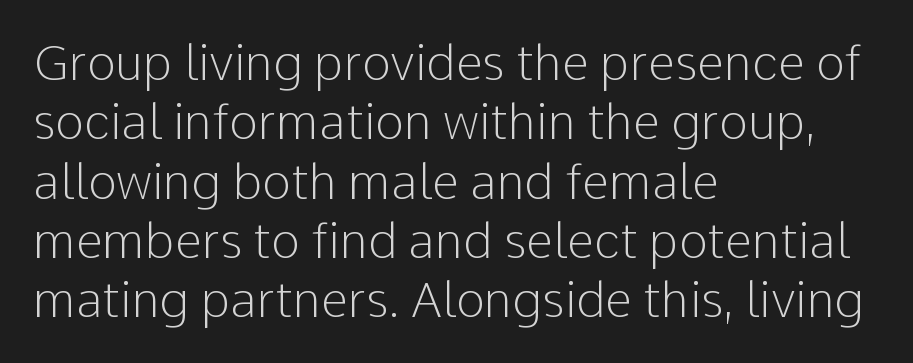
Ordinary non-slanted type is in use. Stroke terminals: plain, sans-serif. All the whitespace from short lines collects on the right. Spacing between characters is what you'd get straight out of the box.
